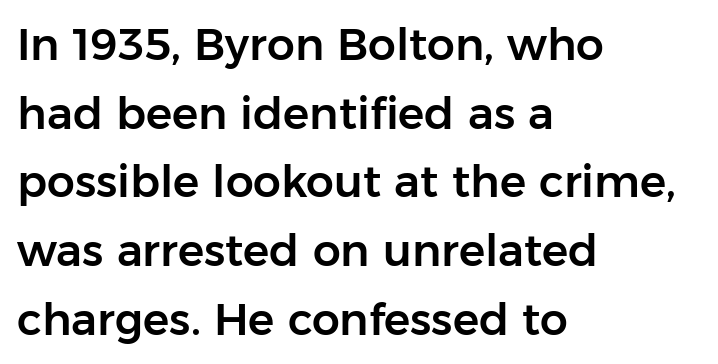
The image shows 44 px sans-serif type, upright; set left-aligned, normal line spacing (1.56x), normal letter spacing, not underlined; low stroke contrast and a medium x-height.
